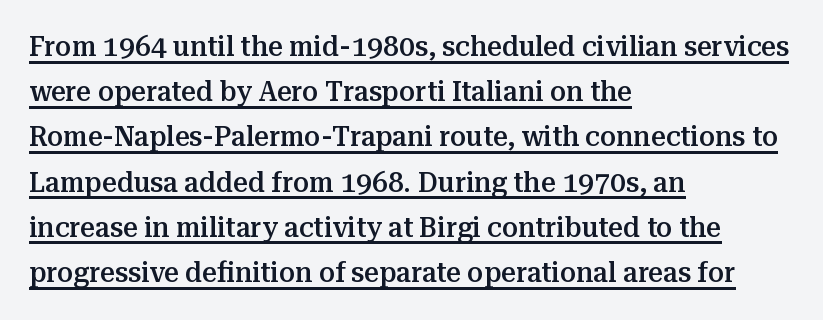
The image shows 29 px semibold serif type, upright; set left-aligned, normal line spacing (1.56x), normal letter spacing, underlined; medium stroke contrast and a medium x-height.
